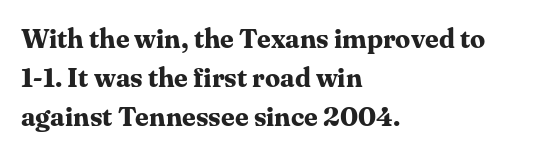
{"italic": "no", "bold": "yes", "underline": "no", "align": "left", "line_spacing": "normal", "line_spacing_ratio": 1.45, "letter_spacing": "normal", "letter_spacing_em": 0.0, "glyph_px": 27}
